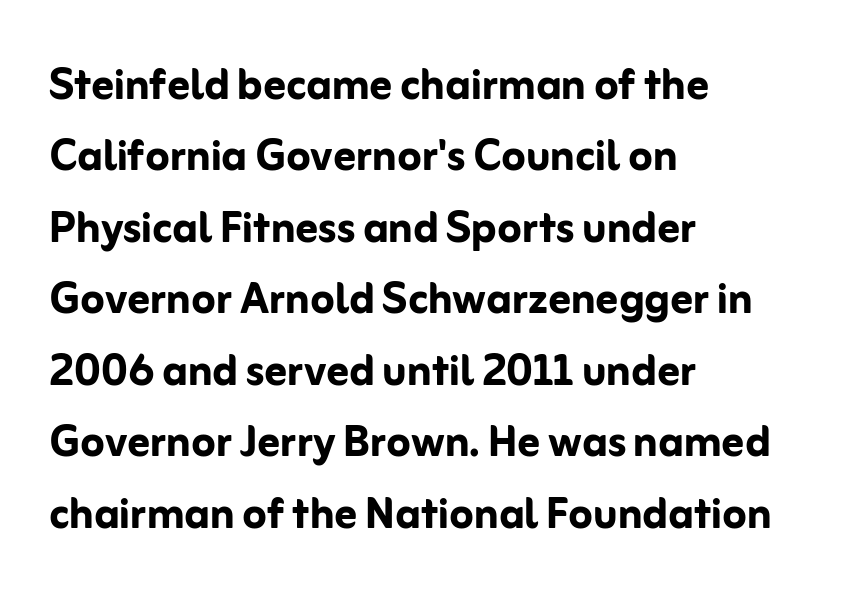
Q: Is the text bold? A: Yes.
Q: Is the text italic (slanted)? A: No, it is upright.
Q: Is the typeface a serif or a sans-serif typeface? A: Sans-serif.
Q: Is the text underlined? A: No.
Q: How is the paragraph aligned? A: Left-aligned.
Q: Is the spacing between letters normal or unusually wide? A: Normal.
Q: Is the spacing between lines tight, normal or loose? A: Normal.
Q: Width (condensed, normal, or wide)? A: Normal.
Q: Stroke contrast? A: Low.
Q: x-height? A: Medium.
Q: Monospaced? A: No.
